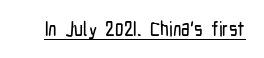
The letters stand upright; this is a roman face. Tracking here is standard; glyphs follow each other at the usual distance. Descenders here cross a horizontal rule under the line.
